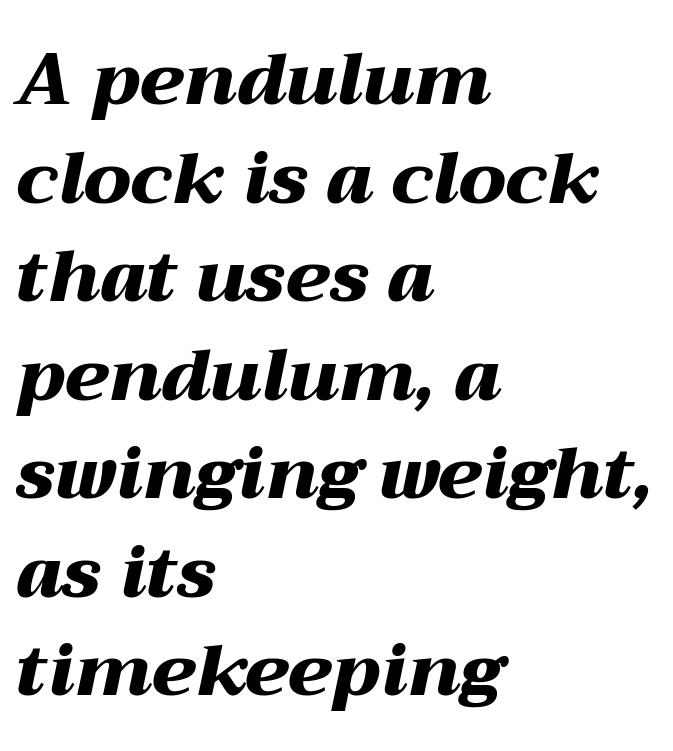
Q: Is the text bold? A: Yes.
Q: Is the text italic (slanted)? A: Yes, it leans right by about 12 degrees.
Q: Is the text underlined? A: No.
Q: How is the paragraph aligned? A: Left-aligned.
Q: Is the spacing between letters normal or unusually wide? A: Normal.
Q: Is the spacing between lines tight, normal or loose? A: Normal.
Q: Width (condensed, normal, or wide)? A: Wide.
Q: Stroke contrast? A: Medium.
Q: x-height? A: Medium.
Q: Monospaced? A: No.
